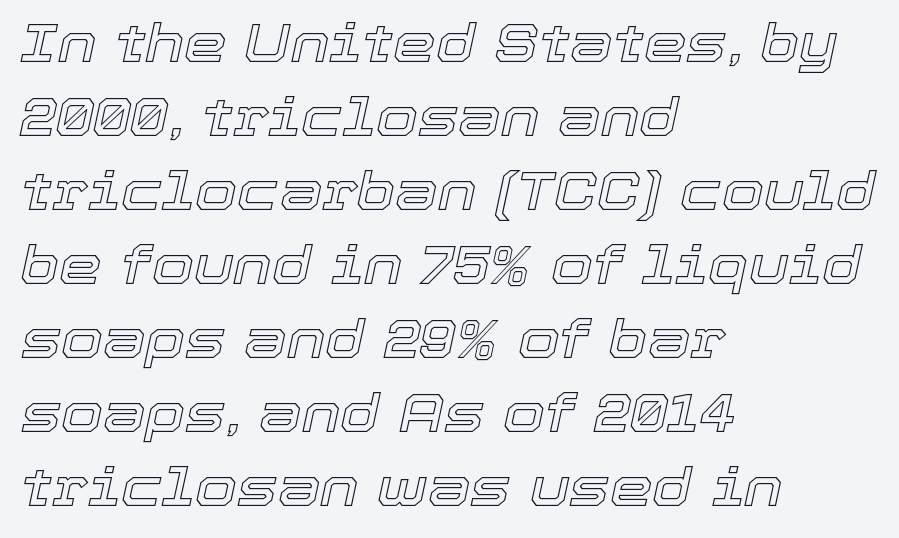
{"italic": "yes", "lean": "right", "slant_degrees": 12, "width": "normal", "x_height": "medium", "monospaced": "no", "underline": "no", "align": "left", "line_spacing": "normal", "line_spacing_ratio": 1.37, "letter_spacing": "normal", "letter_spacing_em": 0.0, "glyph_px": 54}
